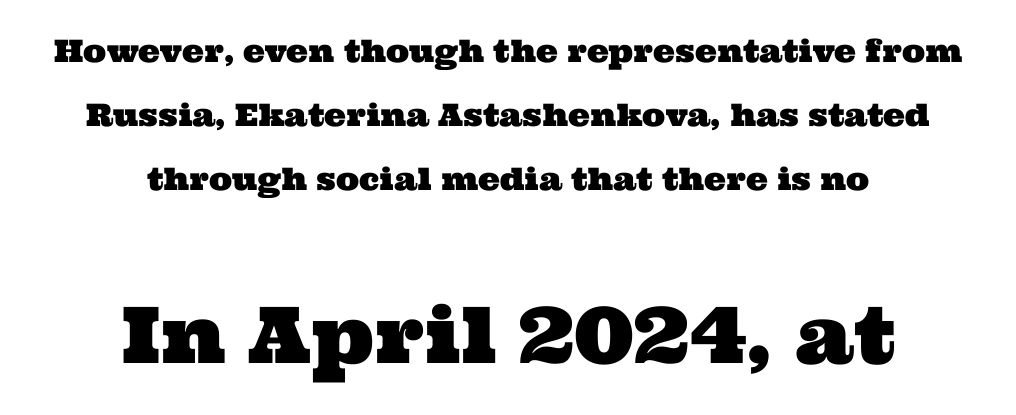
Q: Is the typeface a serif or a sans-serif typeface? A: Serif.
Q: Is the text underlined? A: No.
Q: How is the paragraph aligned? A: Centered.
Q: Is the spacing between letters normal or unusually wide? A: Normal.
Q: Is the spacing between lines tight, normal or loose? A: Loose.
Q: Which block of text is set in a larger size, the first (top) or the second (bottom)? A: The second (bottom) one.
Q: Width (condensed, normal, or wide)? A: Wide.
Q: Stroke contrast? A: Medium.
Q: x-height? A: Medium.
Q: Monospaced? A: No.
